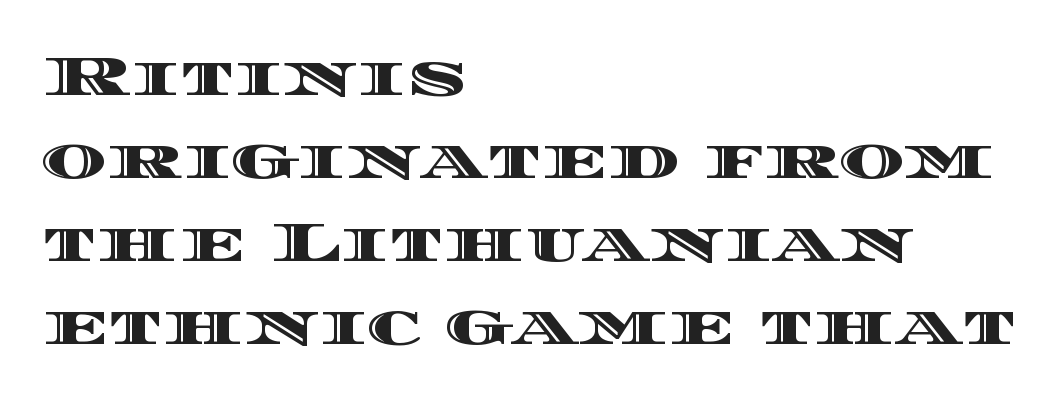
Is this a fixed-width face? No — the glyphs have proportional, varying widths. Default kerning and tracking; the words read as compact shapes. Does the leading feel generous? No, just average. Reading down the block, your eye returns to a fixed left position each line. Descender tails drop into unmarked territory. This is the regular roman posture of the typeface.
